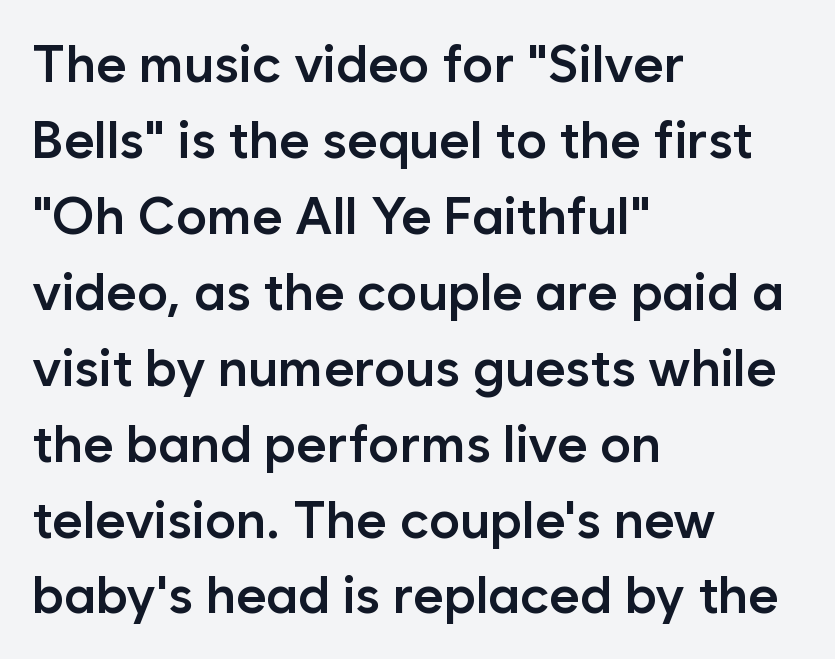
The letters advance in unequal steps, a hallmark of proportional type. Students, observe: this is what conventionally led text looks like. Posture: vertical. The text block is weighted toward the left margin, trailing off unevenly rightward.
